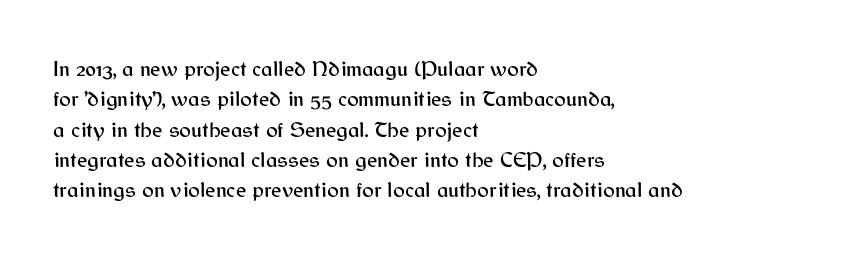
Descenders are the only things crossing below the line. The paragraph has a hard left edge and a soft right edge. Nothing unusual about the tracking: characters are spaced as the font intends. Vertically, the passage feels balanced, rows spaced as you'd expect. If you drew a line through each stem, it would be perfectly vertical.
